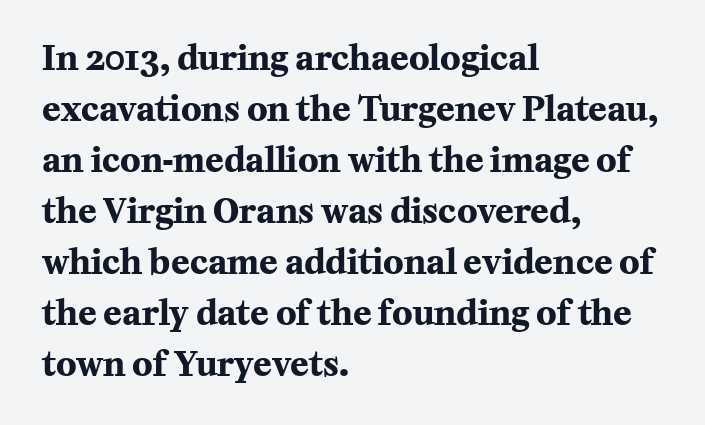
{"serif": "yes", "italic": "no", "bold": "yes", "weight": "bold", "width": "normal", "stroke_contrast": "medium", "x_height": "medium", "monospaced": "no", "underline": "no", "align": "left", "line_spacing": "normal", "line_spacing_ratio": 1.5, "letter_spacing": "normal", "letter_spacing_em": 0.0, "glyph_px": 34}
